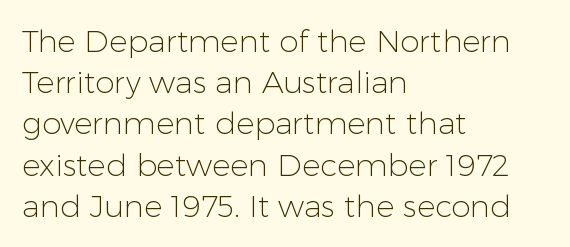
Nothing heavy about these letters — not bold at all. Short note: letters normally spaced. Are there feet on the stems? There aren't — it's a sans. Spacing verdict: proportional, widths tailored to each character.
